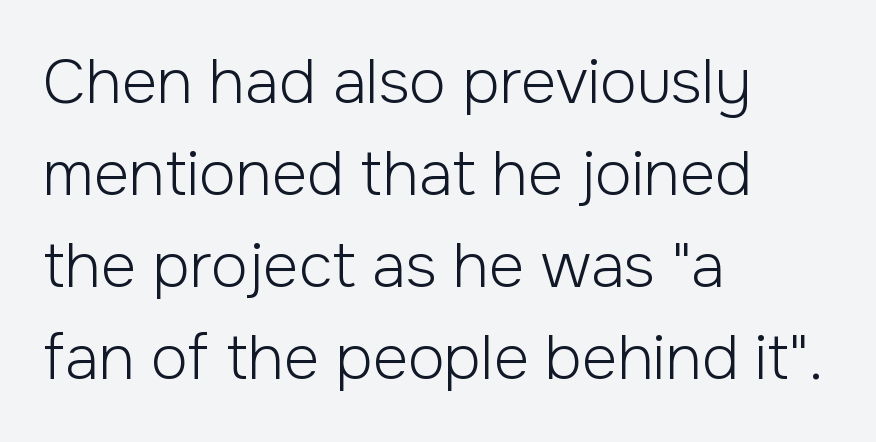
Q: Is the text bold? A: No.
Q: Is the text italic (slanted)? A: No, it is upright.
Q: Is the typeface a serif or a sans-serif typeface? A: Sans-serif.
Q: Is the text underlined? A: No.
Q: How is the paragraph aligned? A: Left-aligned.
Q: Is the spacing between letters normal or unusually wide? A: Normal.
Q: Is the spacing between lines tight, normal or loose? A: Normal.
Q: Width (condensed, normal, or wide)? A: Normal.
Q: Stroke contrast? A: Low.
Q: x-height? A: Medium.
Q: Monospaced? A: No.
